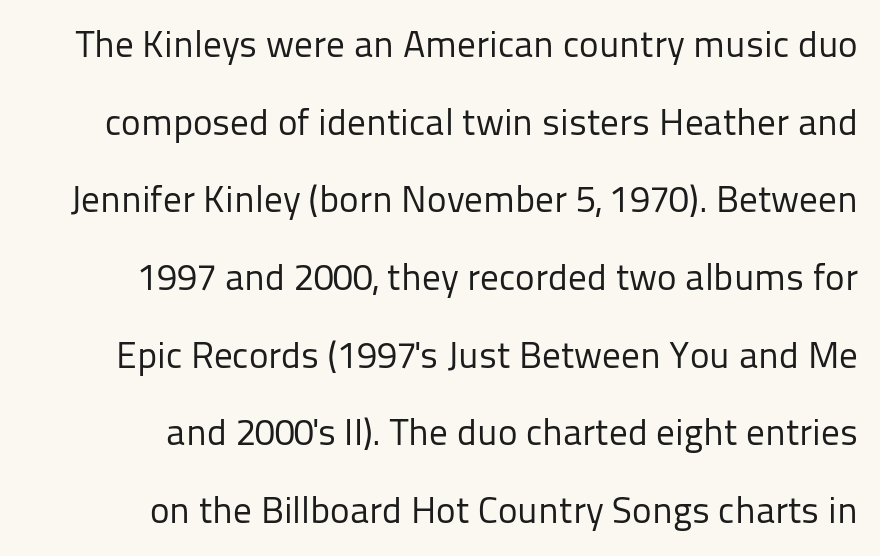
The image shows 37 px regular-weight sans-serif type, upright; set right-aligned, loose line spacing (2.1x), normal letter spacing, not underlined; low stroke contrast and a medium x-height.
